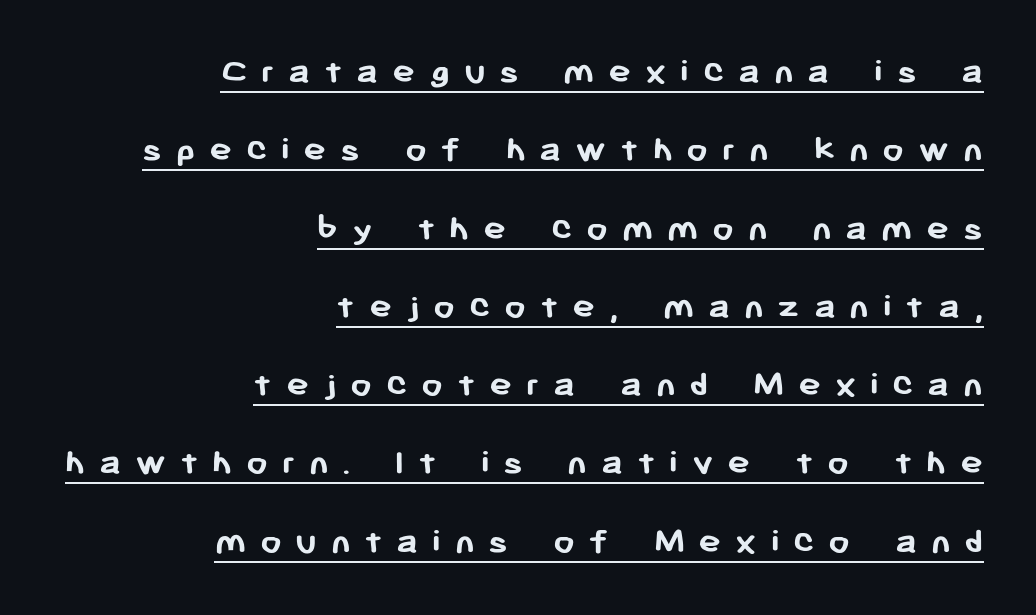
{"serif": "no", "italic": "no", "bold": "yes", "weight": "semibold", "width": "normal", "stroke_contrast": "low", "x_height": "medium", "monospaced": "no", "underline": "yes", "align": "right", "line_spacing": "loose", "line_spacing_ratio": 2.06, "letter_spacing": "wide", "letter_spacing_em": 0.36, "glyph_px": 38}
